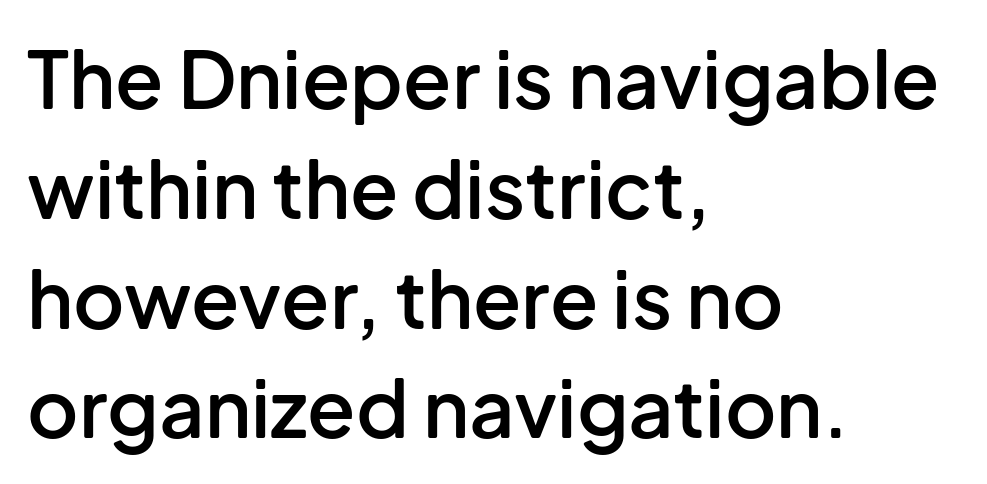
Q: Is the text bold? A: Semi-bold.
Q: Is the text italic (slanted)? A: No, it is upright.
Q: Is the typeface a serif or a sans-serif typeface? A: Sans-serif.
Q: Is the text underlined? A: No.
Q: How is the paragraph aligned? A: Left-aligned.
Q: Is the spacing between letters normal or unusually wide? A: Normal.
Q: Is the spacing between lines tight, normal or loose? A: Normal.
Q: Width (condensed, normal, or wide)? A: Normal.
Q: Stroke contrast? A: Low.
Q: x-height? A: Medium.
Q: Monospaced? A: No.
